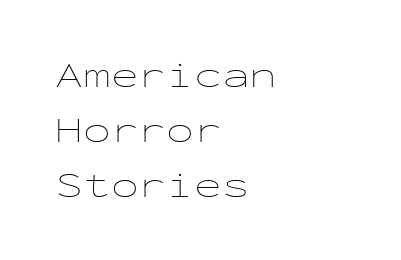
Q: Is the text bold? A: No.
Q: Is the text italic (slanted)? A: No, it is upright.
Q: Is the text underlined? A: No.
Q: How is the paragraph aligned? A: Left-aligned.
Q: Is the spacing between letters normal or unusually wide? A: Normal.
Q: Is the spacing between lines tight, normal or loose? A: Normal.
Q: Width (condensed, normal, or wide)? A: Wide.
Q: Stroke contrast? A: Low.
Q: x-height? A: Medium.
Q: Monospaced? A: Yes.
